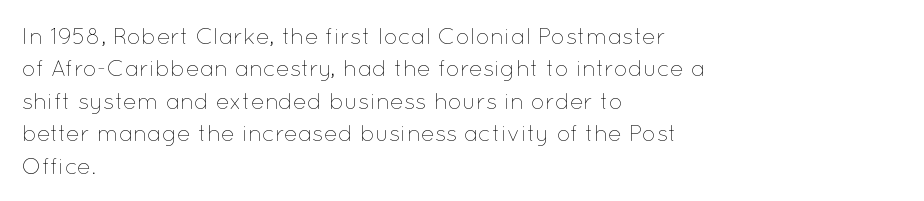
The tracking reads as untouched default to a designer's eye. Layout note: lines flush left. Students, observe: this is what conventionally led text looks like. Underline: absent.
